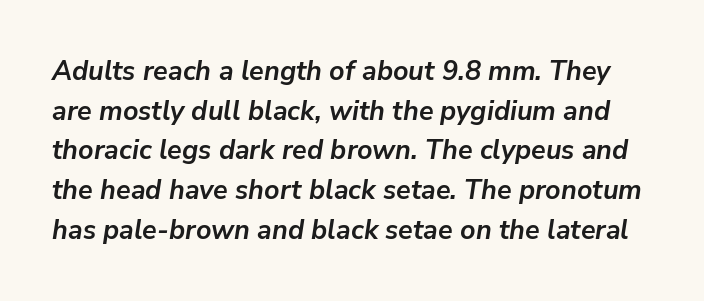
{"italic": "yes", "lean": "right", "slant_degrees": 9, "bold": "yes", "underline": "no", "line_spacing": "normal", "line_spacing_ratio": 1.47, "letter_spacing": "normal", "letter_spacing_em": 0.0, "glyph_px": 27}
